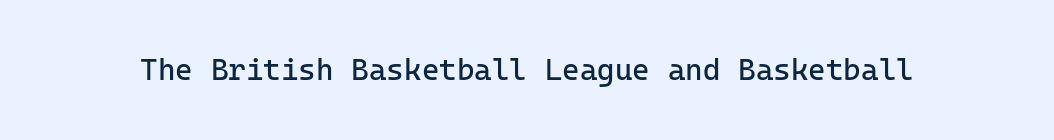
Check under the words: just untouched page. To sum up the face: it is a sans, with no serifs. Weight: regular or lighter. Does extra space separate the letters? No, they use regular spacing.
